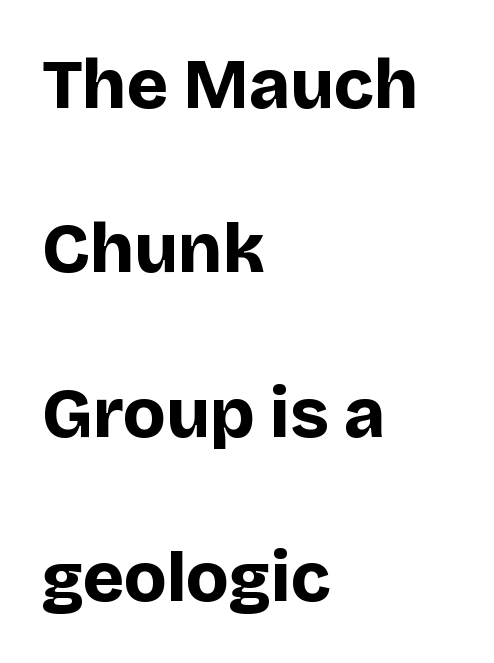
{"serif": "no", "italic": "no", "bold": "yes", "weight": "bold", "width": "normal", "stroke_contrast": "low", "x_height": "large", "monospaced": "no", "underline": "no", "align": "left", "line_spacing": "loose", "line_spacing_ratio": 2.35, "letter_spacing": "normal", "letter_spacing_em": 0.0, "glyph_px": 70}
